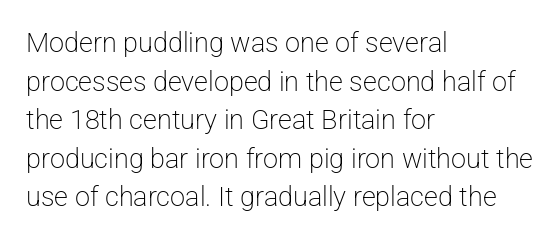
Stroke thickness stays within the range of a standard reading face or lighter. Notice how descenders clear the ascenders below comfortably — that's standard leading. There is no visible air inserted between adjacent glyphs. Casual observation: everything's shoved over to the left. The specimen omits any rule beneath the text block's lines. The letters stand straight up with perfectly vertical stems.
